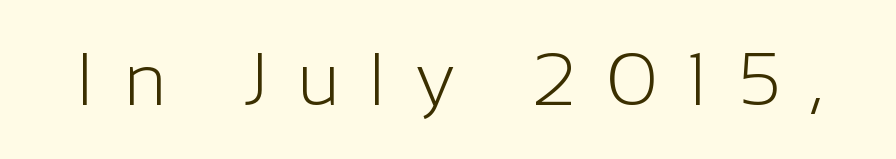
Q: Is the text bold? A: No.
Q: Is the text italic (slanted)? A: No, it is upright.
Q: Is the typeface a serif or a sans-serif typeface? A: Sans-serif.
Q: Is the text underlined? A: No.
Q: Is the spacing between letters normal or unusually wide? A: Unusually wide.
Q: Width (condensed, normal, or wide)? A: Normal.
Q: Stroke contrast? A: Low.
Q: x-height? A: Medium.
Q: Monospaced? A: No.
